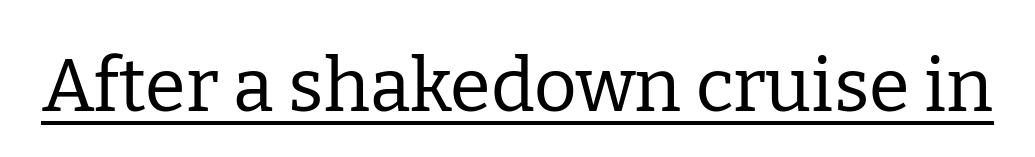
{"serif": "yes", "italic": "no", "bold": "no", "weight": "regular", "width": "normal", "stroke_contrast": "low", "x_height": "medium", "monospaced": "no", "underline": "yes", "letter_spacing": "normal", "letter_spacing_em": 0.0, "glyph_px": 74}
